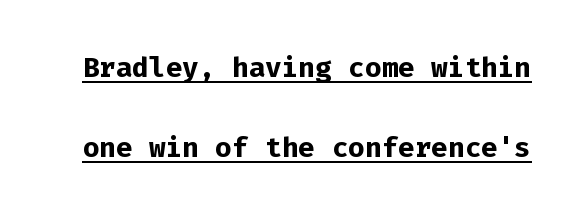
The image shows 39 px semibold sans-serif type, upright, monospaced; set loose line spacing (2.04x), normal letter spacing, underlined; low stroke contrast and a medium x-height.
